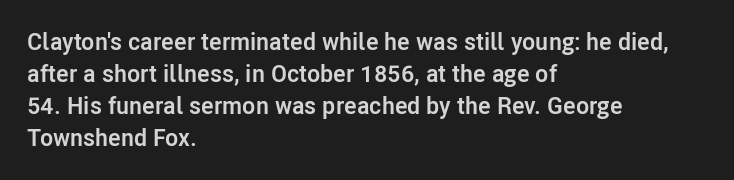
{"italic": "no", "bold": "yes", "underline": "no", "align": "left", "line_spacing": "normal", "line_spacing_ratio": 1.34, "letter_spacing": "normal", "letter_spacing_em": 0.0, "glyph_px": 24}
